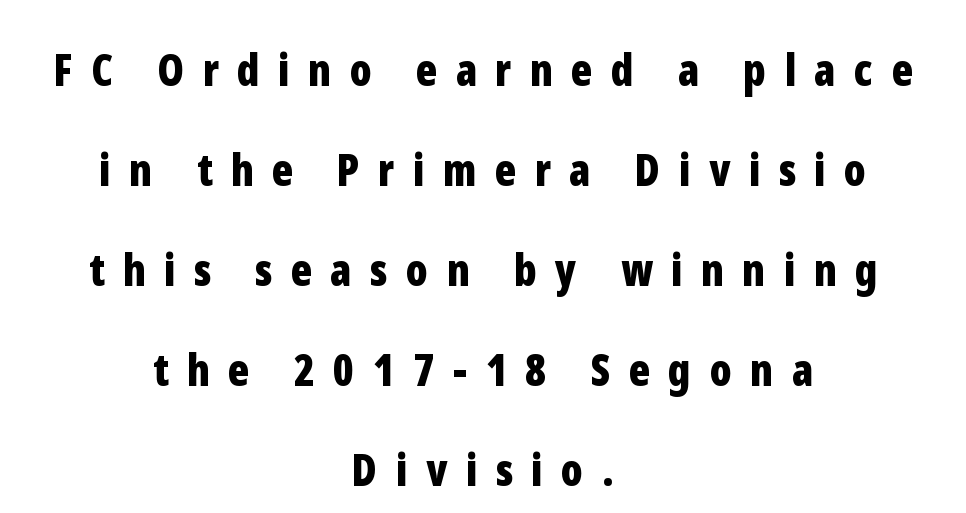
The horizontal fit of the characters is loose and conspicuously gappy. This sample uses a sans-serif face. The paragraph shown floats in the horizontal middle. The passage shown is typed in a proportional face where columns would drift.
